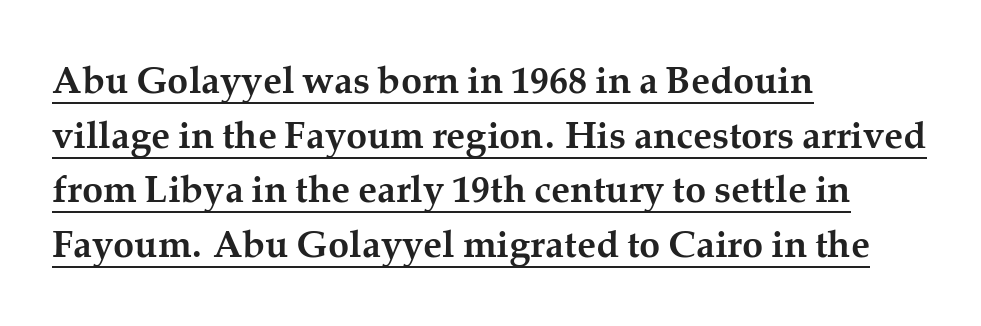
This is roman type, the default non-slanted kind. Weight check: bold — yes, fully. The paragraph has a hard left edge and a soft right edge. A normal amount of white space separates one row of letters from the next. Looks like regular typesetting: each glyph gets only the width it needs. What stands out about the letter spacing? Nothing — it is the standard amount.
